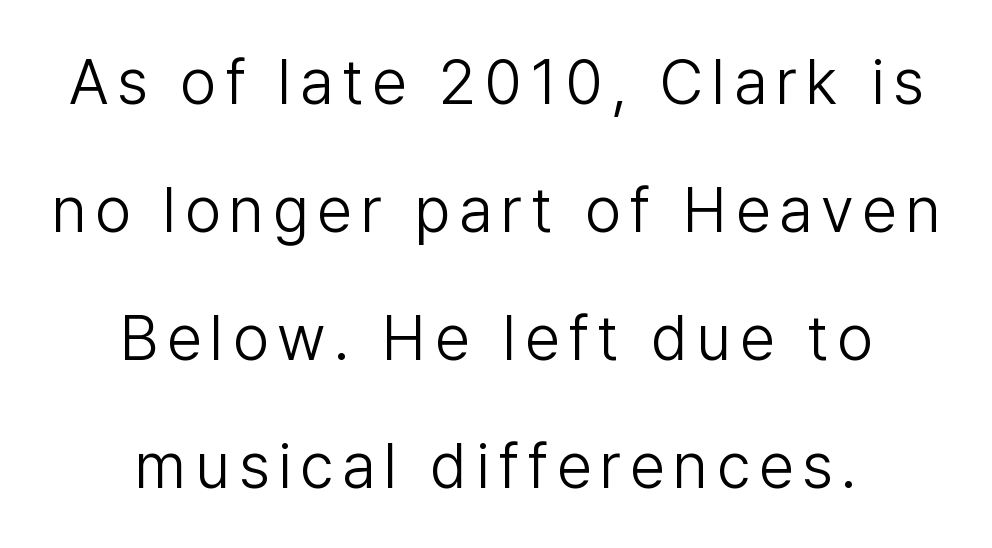
The image shows 63 px light sans-serif type, upright; set centered, loose line spacing (2.03x), not underlined; low stroke contrast and a medium x-height.
